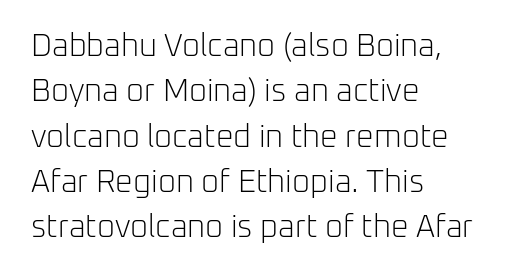
Q: Is the text bold? A: No.
Q: Is the text italic (slanted)? A: No, it is upright.
Q: Is the typeface a serif or a sans-serif typeface? A: Sans-serif.
Q: Is the text underlined? A: No.
Q: How is the paragraph aligned? A: Left-aligned.
Q: Is the spacing between letters normal or unusually wide? A: Normal.
Q: Is the spacing between lines tight, normal or loose? A: Normal.
Q: Width (condensed, normal, or wide)? A: Normal.
Q: Stroke contrast? A: Low.
Q: x-height? A: Medium.
Q: Monospaced? A: No.
